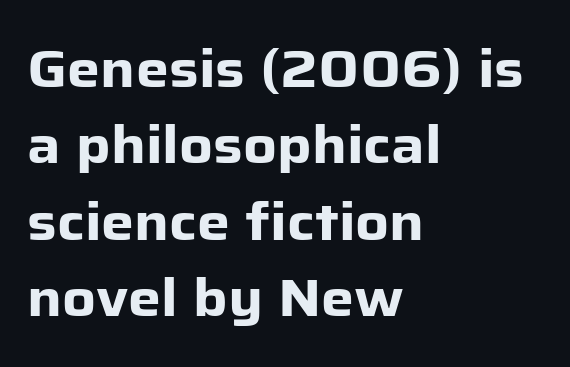
The image shows 52 px heavy sans-serif type, upright; set left-aligned, normal line spacing (1.47x), normal letter spacing, not underlined; low stroke contrast and a medium x-height.
